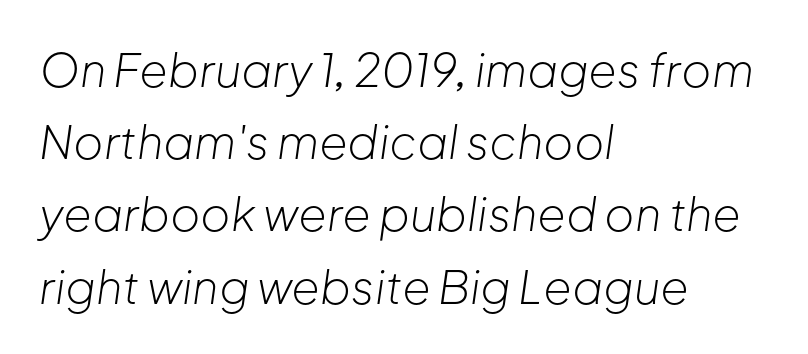
Q: Is the text bold? A: No.
Q: Is the text italic (slanted)? A: Yes, it leans right by about 8 degrees.
Q: Is the text underlined? A: No.
Q: How is the paragraph aligned? A: Left-aligned.
Q: Is the spacing between letters normal or unusually wide? A: Normal.
Q: Is the spacing between lines tight, normal or loose? A: Normal.
Q: Width (condensed, normal, or wide)? A: Normal.
Q: Stroke contrast? A: Low.
Q: x-height? A: Medium.
Q: Monospaced? A: No.
